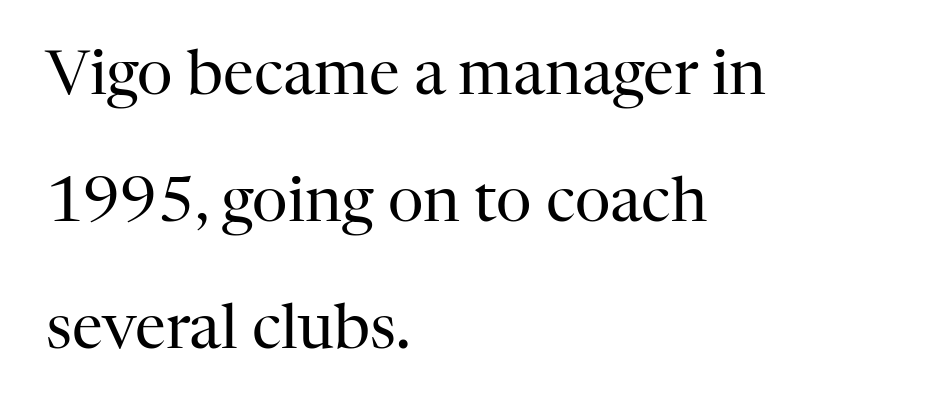
No letter is thick-stroked: the sample isn't bold. Designer's note — italics off, roman on. Reading down the column, the eye jumps a long way to each next line. Beneath every word, the page is bare.
